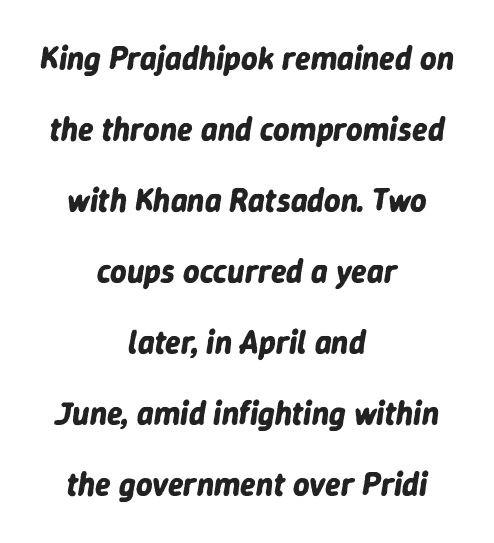
The image shows 32 px bold type, italic (leaning right); set centered, loose line spacing (2.22x), normal letter spacing, not underlined; low stroke contrast and a medium x-height.
